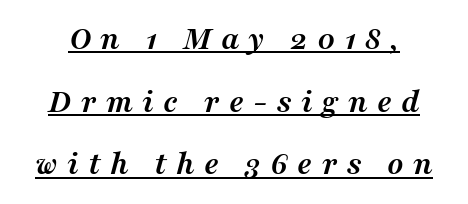
{"serif": "yes", "italic": "yes", "lean": "right", "slant_degrees": 16, "bold": "yes", "weight": "semibold", "width": "normal", "stroke_contrast": "medium", "x_height": "medium", "monospaced": "no", "underline": "yes", "line_spacing_ratio": 1.84, "letter_spacing": "wide", "letter_spacing_em": 0.27, "glyph_px": 34}
